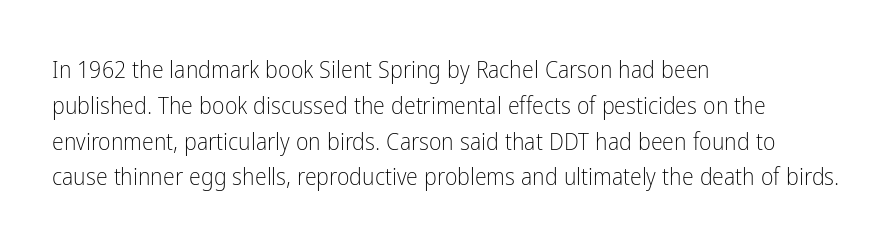
The setting favours the left margin, as ordinary paragraphs usually do. Upright lettering throughout. Letter spacing: default. No chunkiness to these letters — they're not bold.
